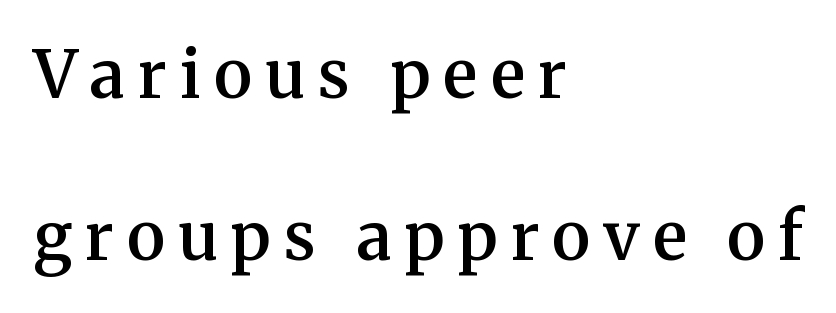
The image shows 66 px semibold serif type, upright; set left-aligned, loose line spacing (2.46x), unusually wide letter spacing (+0.2 em), not underlined; medium stroke contrast and a medium x-height.
